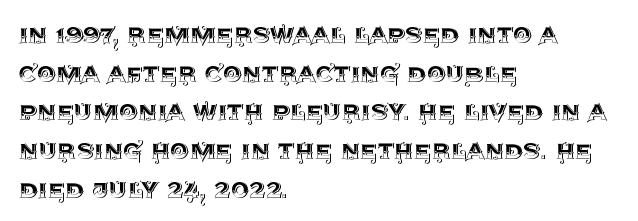
{"italic": "no", "width": "normal", "x_height": "large", "monospaced": "no", "underline": "no", "align": "left", "line_spacing": "normal", "line_spacing_ratio": 1.29, "letter_spacing": "normal", "letter_spacing_em": 0.0, "glyph_px": 30}
